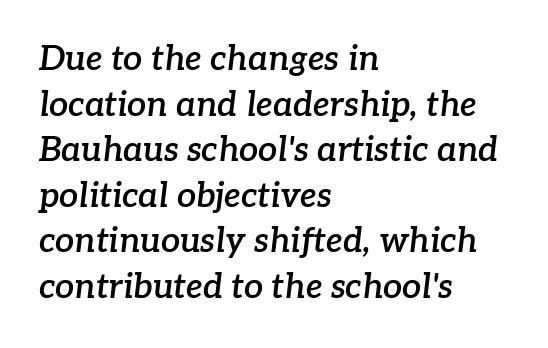
What kind of face is this? One with serifs. The passage shown is typed in a proportional face where columns would drift. Here the glyphs are tracked normally, forming tight word shapes. Casual observation: everything's shoved over to the left.
